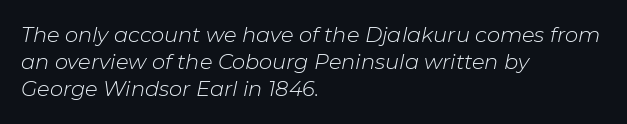
{"italic": "yes", "lean": "right", "slant_degrees": 11, "bold": "no", "underline": "no", "align": "left", "line_spacing": "normal", "line_spacing_ratio": 1.29, "letter_spacing": "normal", "letter_spacing_em": 0.0, "glyph_px": 21}
